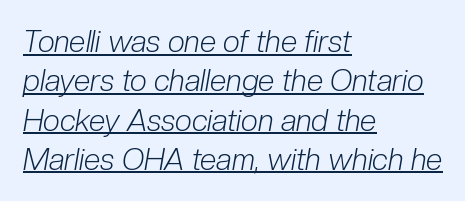
Every character sits at an angle, as italics do. The letters look calm and open, with moderate or lighter stems. Students, observe: this is what conventionally led text looks like. This rendering features underlined lettering. Character widths vary here, with narrow letters taking less room than wide ones.
